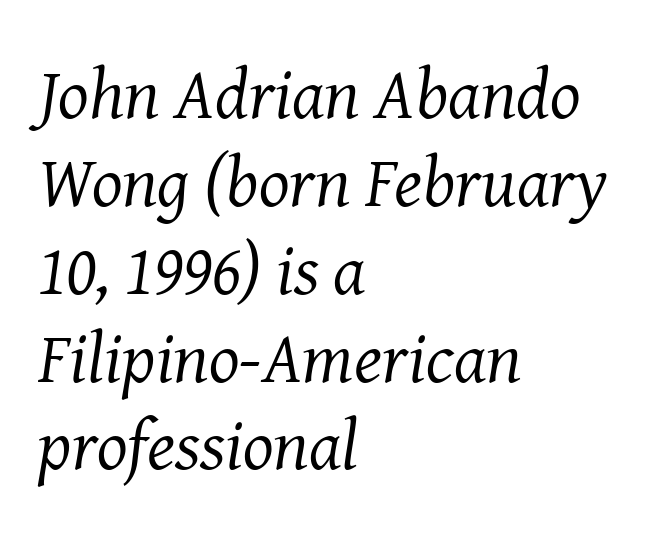
Q: Is the text bold? A: No.
Q: Is the text italic (slanted)? A: Yes, it leans right by about 8 degrees.
Q: Is the typeface a serif or a sans-serif typeface? A: Serif.
Q: Is the text underlined? A: No.
Q: How is the paragraph aligned? A: Left-aligned.
Q: Is the spacing between letters normal or unusually wide? A: Normal.
Q: Width (condensed, normal, or wide)? A: Normal.
Q: Stroke contrast? A: Medium.
Q: x-height? A: Medium.
Q: Monospaced? A: No.
